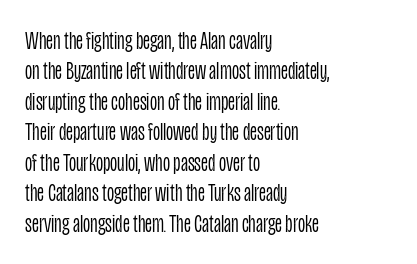
Nope, not italic — everything's standing straight. Only glyphs here, with clear space below each row. Leftover space on each line is placed entirely after the last word. The gaps between neighbouring characters are ordinary and unremarkable. A light-to-regular cut is what we see here.
